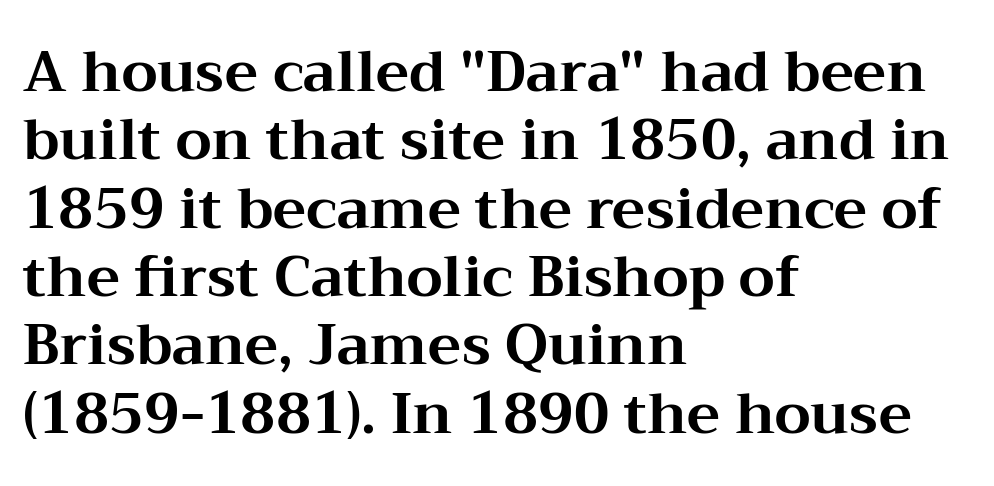
The image shows 56 px bold, wide serif type, upright; set left-aligned, line spacing 1.22x, normal letter spacing, not underlined; medium stroke contrast and a medium x-height.
